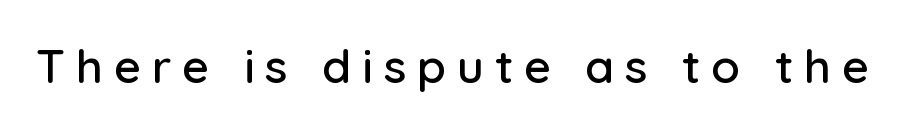
Q: Is the text italic (slanted)? A: No, it is upright.
Q: Is the typeface a serif or a sans-serif typeface? A: Sans-serif.
Q: Is the text underlined? A: No.
Q: Is the spacing between letters normal or unusually wide? A: Unusually wide.
Q: Width (condensed, normal, or wide)? A: Normal.
Q: Stroke contrast? A: Low.
Q: x-height? A: Medium.
Q: Monospaced? A: No.
